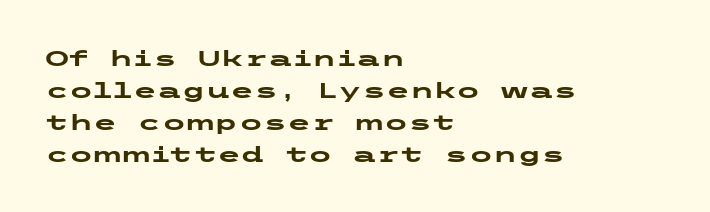
The image shows 22 px bold type, upright; set left-aligned, normal line spacing (1.45x), normal letter spacing, not underlined.
